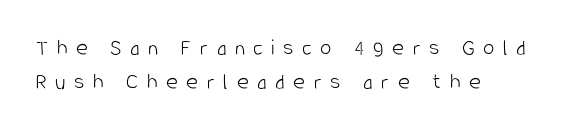
The image shows 23 px text type, upright; set left-aligned, normal line spacing (1.46x), unusually wide letter spacing (+0.37 em), not underlined.
